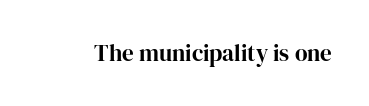
Each word holds together tightly as a unit, with standard inter-letter gaps. Posture: upright roman. The specimen omits any rule beneath the text block's lines.
